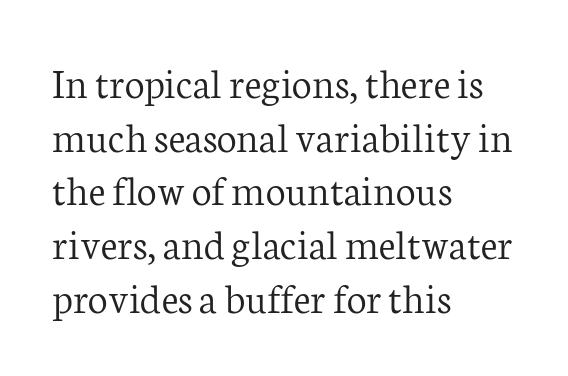
{"serif": "yes", "italic": "no", "bold": "no", "weight": "light", "width": "normal", "stroke_contrast": "low", "x_height": "medium", "monospaced": "no", "underline": "no", "align": "left", "line_spacing_ratio": 1.22, "letter_spacing": "normal", "letter_spacing_em": 0.0, "glyph_px": 44}
